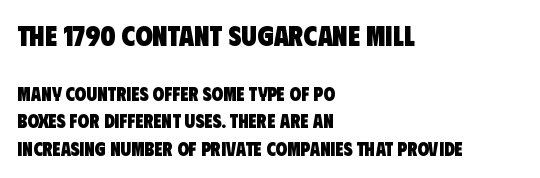
Q: Is the text bold? A: Yes.
Q: Is the typeface a serif or a sans-serif typeface? A: Sans-serif.
Q: Is the text underlined? A: No.
Q: How is the paragraph aligned? A: Left-aligned.
Q: Is the spacing between letters normal or unusually wide? A: Normal.
Q: Is the spacing between lines tight, normal or loose? A: Normal.
Q: Which block of text is set in a larger size, the first (top) or the second (bottom)? A: The first (top) one.
Q: Width (condensed, normal, or wide)? A: Condensed.
Q: Stroke contrast? A: Low.
Q: x-height? A: Large.
Q: Monospaced? A: No.
